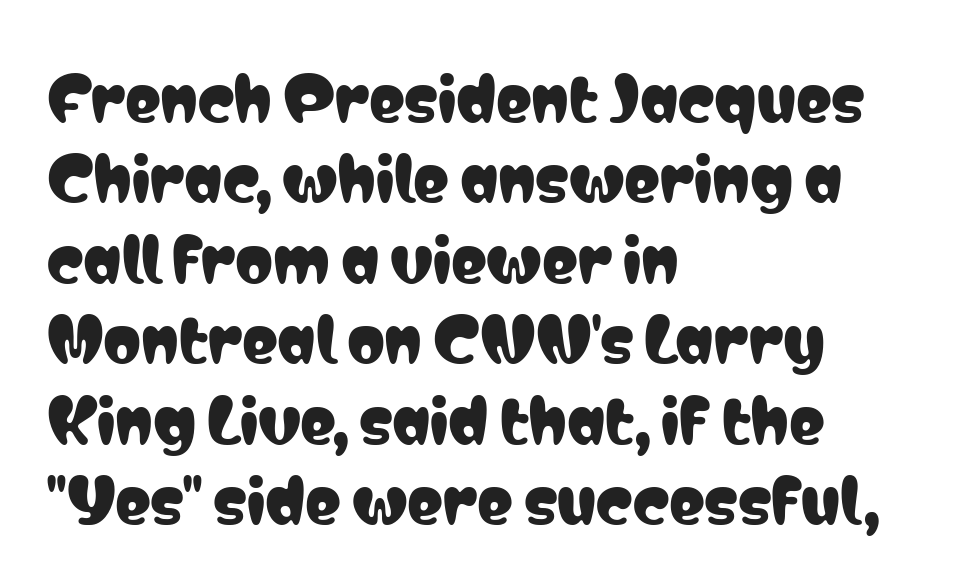
The image shows 60 px condensed sans-serif type, upright; set left-aligned, normal line spacing (1.34x), normal letter spacing, not underlined; low stroke contrast and a medium x-height.
